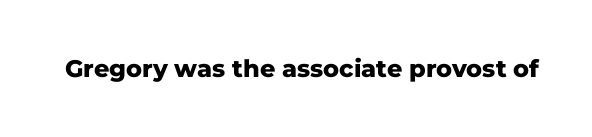
{"italic": "no", "bold": "yes", "underline": "no", "letter_spacing": "normal", "letter_spacing_em": 0.0, "glyph_px": 24}
